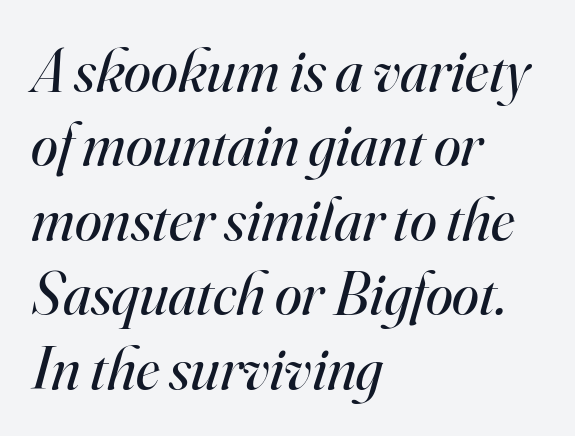
Q: Is the text bold? A: No.
Q: Is the text italic (slanted)? A: Yes, it leans right by about 16 degrees.
Q: Is the typeface a serif or a sans-serif typeface? A: Serif.
Q: Is the text underlined? A: No.
Q: How is the paragraph aligned? A: Left-aligned.
Q: Is the spacing between letters normal or unusually wide? A: Normal.
Q: Width (condensed, normal, or wide)? A: Normal.
Q: Stroke contrast? A: High.
Q: x-height? A: Small.
Q: Monospaced? A: No.
